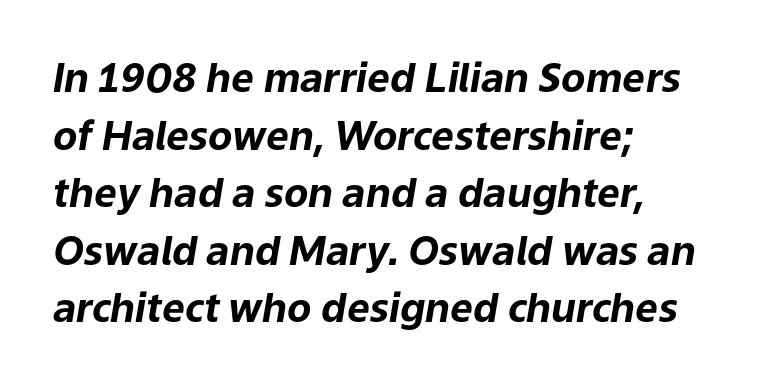
Q: Is the text bold? A: Yes.
Q: Is the text italic (slanted)? A: Yes, it leans right by about 9 degrees.
Q: Is the text underlined? A: No.
Q: How is the paragraph aligned? A: Left-aligned.
Q: Is the spacing between letters normal or unusually wide? A: Normal.
Q: Is the spacing between lines tight, normal or loose? A: Normal.
Q: Width (condensed, normal, or wide)? A: Normal.
Q: Stroke contrast? A: Low.
Q: x-height? A: Medium.
Q: Monospaced? A: No.
